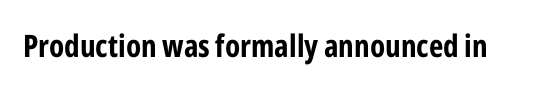
The image shows 31 px bold, condensed sans-serif type, upright; set normal letter spacing, not underlined; low stroke contrast and a medium x-height.
